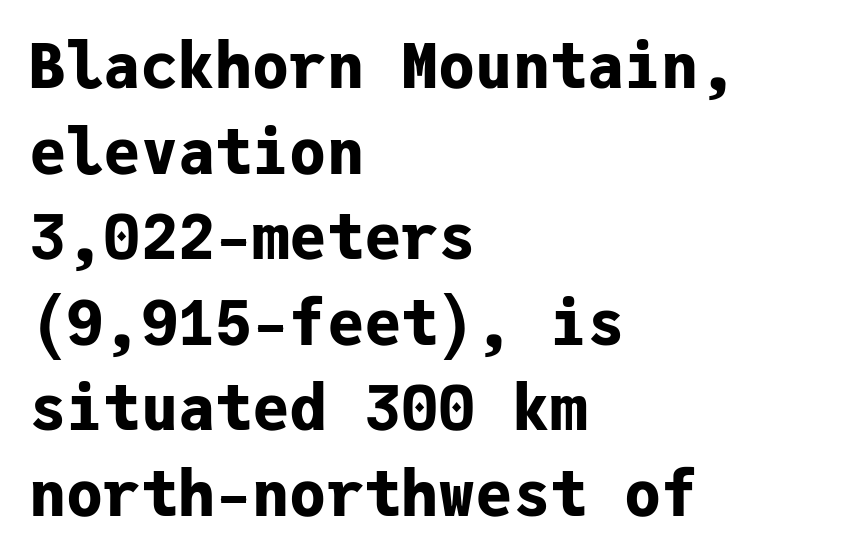
Q: Is the text bold? A: Yes.
Q: Is the text italic (slanted)? A: No, it is upright.
Q: Is the typeface a serif or a sans-serif typeface? A: Sans-serif.
Q: Is the text underlined? A: No.
Q: How is the paragraph aligned? A: Left-aligned.
Q: Is the spacing between letters normal or unusually wide? A: Normal.
Q: Is the spacing between lines tight, normal or loose? A: Normal.
Q: Width (condensed, normal, or wide)? A: Normal.
Q: Stroke contrast? A: Low.
Q: x-height? A: Medium.
Q: Monospaced? A: Yes.
